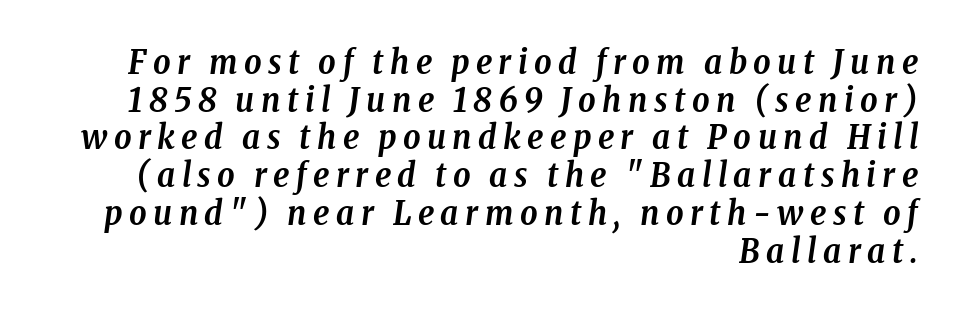
The image shows 34 px semibold, condensed serif type, italic (leaning right); set right-aligned, tight line spacing (1.11x), not underlined; low stroke contrast and a medium x-height.
